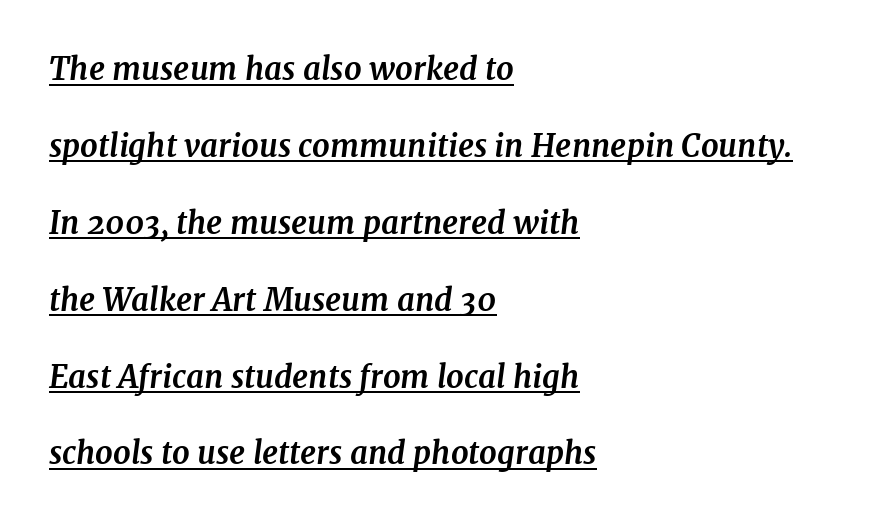
Does the lettering tilt? It does — this is italic. Every word sits above its own underline. Is this a sans? No — the strokes have serifs. Teacher's note: observe the even left margin — that is flush-left alignment.
